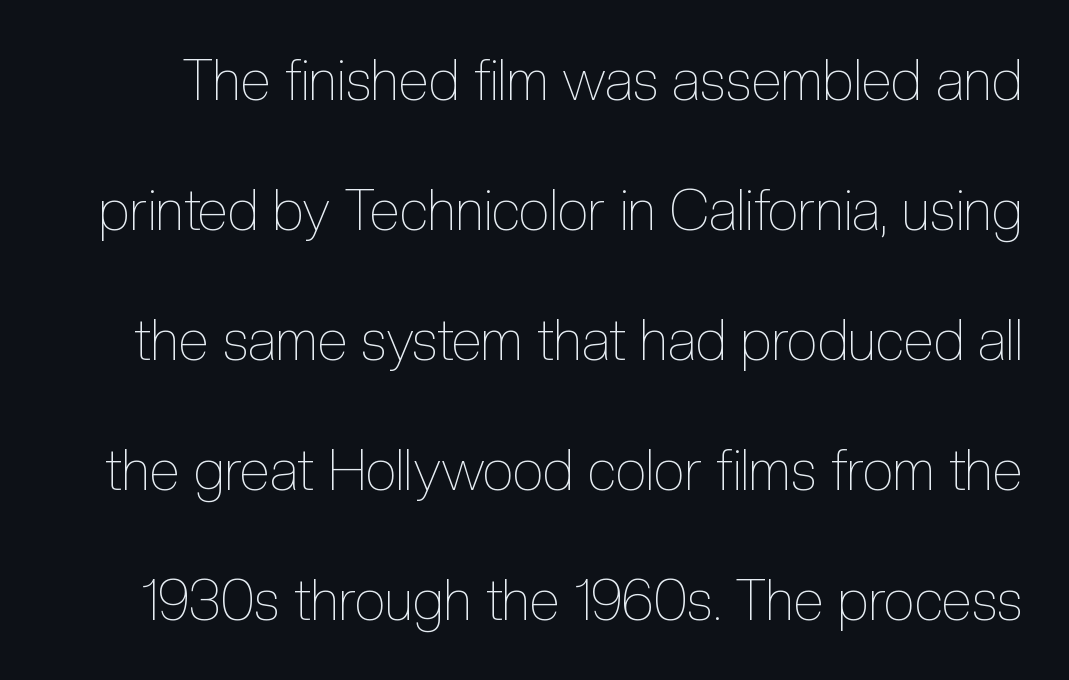
Q: Is the text bold? A: No.
Q: Is the text italic (slanted)? A: No, it is upright.
Q: Is the text underlined? A: No.
Q: Is the spacing between letters normal or unusually wide? A: Normal.
Q: Is the spacing between lines tight, normal or loose? A: Loose.
Q: Width (condensed, normal, or wide)? A: Condensed.
Q: x-height? A: Medium.
Q: Monospaced? A: No.
